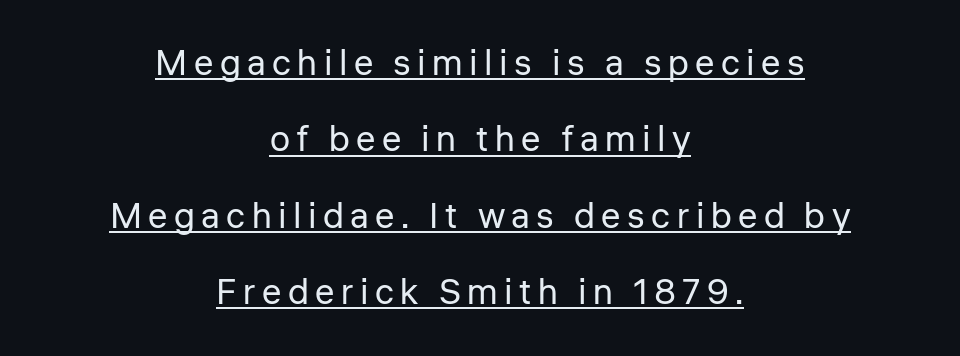
The image shows 36 px regular-weight sans-serif type, upright; set centered, loose line spacing (2.12x), underlined; low stroke contrast and a medium x-height.
